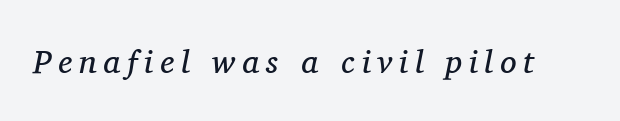
Q: Is the text bold? A: No.
Q: Is the text italic (slanted)? A: Yes, it leans right by about 11 degrees.
Q: Is the typeface a serif or a sans-serif typeface? A: Serif.
Q: Is the text underlined? A: No.
Q: Is the spacing between letters normal or unusually wide? A: Unusually wide.
Q: Width (condensed, normal, or wide)? A: Normal.
Q: Stroke contrast? A: Medium.
Q: x-height? A: Medium.
Q: Monospaced? A: No.
